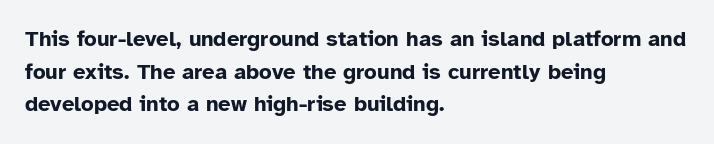
The image shows 22 px bold type, upright; set left-aligned, normal line spacing (1.48x), normal letter spacing, not underlined.
